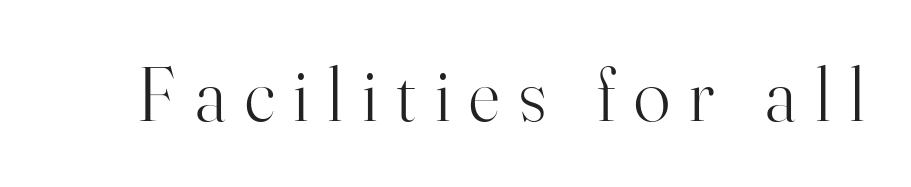
Q: Is the text bold? A: No.
Q: Is the text italic (slanted)? A: No, it is upright.
Q: Is the typeface a serif or a sans-serif typeface? A: Serif.
Q: Is the text underlined? A: No.
Q: Is the spacing between letters normal or unusually wide? A: Unusually wide.
Q: Width (condensed, normal, or wide)? A: Normal.
Q: Stroke contrast? A: High.
Q: x-height? A: Small.
Q: Monospaced? A: No.
